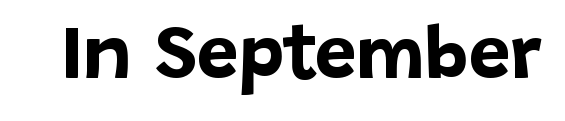
Q: Is the text bold? A: Yes.
Q: Is the text italic (slanted)? A: No, it is upright.
Q: Is the typeface a serif or a sans-serif typeface? A: Sans-serif.
Q: Is the text underlined? A: No.
Q: Is the spacing between letters normal or unusually wide? A: Normal.
Q: Width (condensed, normal, or wide)? A: Normal.
Q: Stroke contrast? A: Low.
Q: x-height? A: Large.
Q: Monospaced? A: No.
